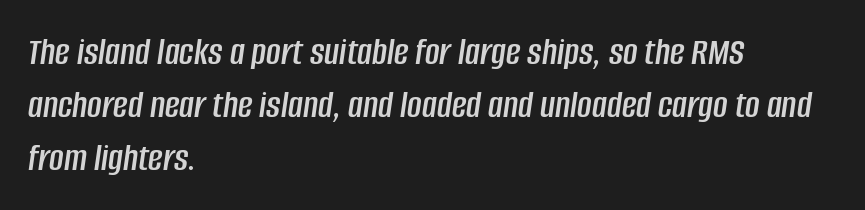
Honestly, the row spacing looks completely unremarkable. The specimen reads as italic at a glance. Type without underlining. Note the varied advance widths — an 'i' is clearly narrower than an 'm'. Spacing between characters is what you'd get straight out of the box. Where is the straight margin? On the left.
